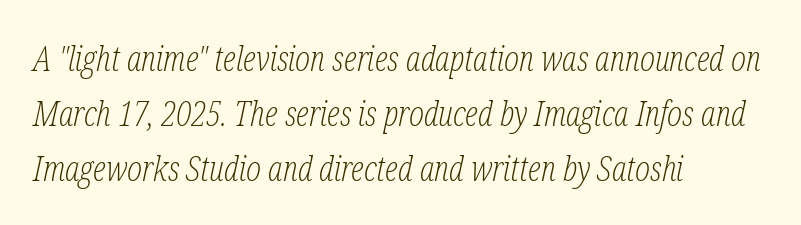
The image shows 35 px light, condensed serif type, italic (leaning right); set left-aligned, normal line spacing (1.57x), normal letter spacing, not underlined; low stroke contrast and a medium x-height.
